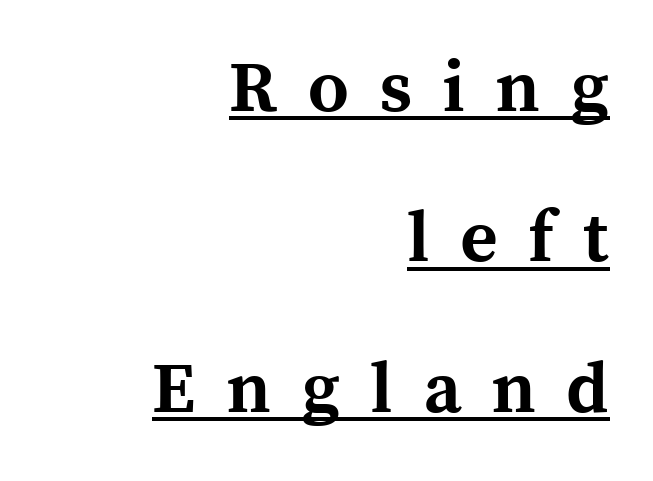
Q: Is the text bold? A: Yes.
Q: Is the text italic (slanted)? A: No, it is upright.
Q: Is the typeface a serif or a sans-serif typeface? A: Serif.
Q: Is the text underlined? A: Yes.
Q: How is the paragraph aligned? A: Right-aligned.
Q: Is the spacing between letters normal or unusually wide? A: Unusually wide.
Q: Is the spacing between lines tight, normal or loose? A: Loose.
Q: Width (condensed, normal, or wide)? A: Normal.
Q: x-height? A: Medium.
Q: Monospaced? A: No.
